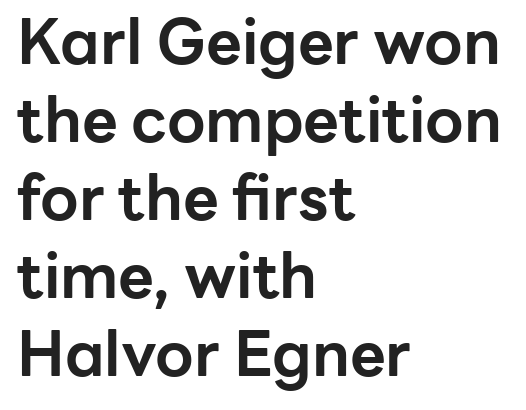
Q: Is the text bold? A: Yes.
Q: Is the text italic (slanted)? A: No, it is upright.
Q: Is the typeface a serif or a sans-serif typeface? A: Sans-serif.
Q: Is the text underlined? A: No.
Q: How is the paragraph aligned? A: Left-aligned.
Q: Is the spacing between letters normal or unusually wide? A: Normal.
Q: Is the spacing between lines tight, normal or loose? A: Normal.
Q: Width (condensed, normal, or wide)? A: Normal.
Q: Stroke contrast? A: Low.
Q: x-height? A: Medium.
Q: Monospaced? A: No.
